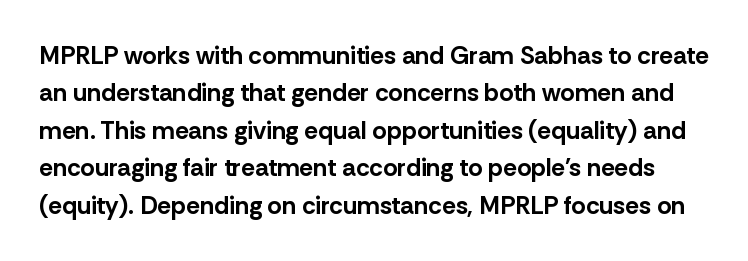
The type is set solid horizontally, with unmodified tracking. One glance says typical: line gaps are just what's usual. A typesetter would mark this as roman, not italic. Check under the words: just untouched page. Every letter is thick-stroked: bold, no question.
